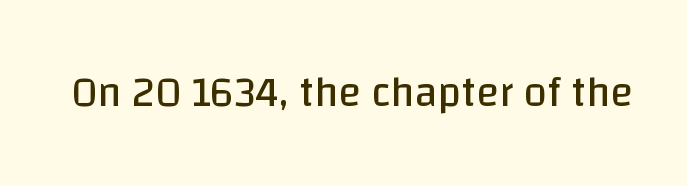
The image shows 42 px regular-weight sans-serif type, upright; set normal letter spacing, not underlined; low stroke contrast and a large x-height.
